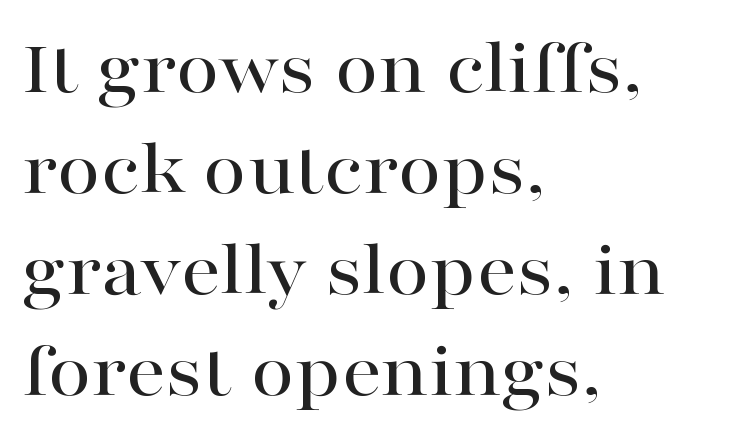
Q: Is the text italic (slanted)? A: No, it is upright.
Q: Is the typeface a serif or a sans-serif typeface? A: Serif.
Q: Is the text underlined? A: No.
Q: How is the paragraph aligned? A: Left-aligned.
Q: Is the spacing between letters normal or unusually wide? A: Normal.
Q: Is the spacing between lines tight, normal or loose? A: Normal.
Q: Width (condensed, normal, or wide)? A: Wide.
Q: Stroke contrast? A: High.
Q: x-height? A: Medium.
Q: Monospaced? A: No.
